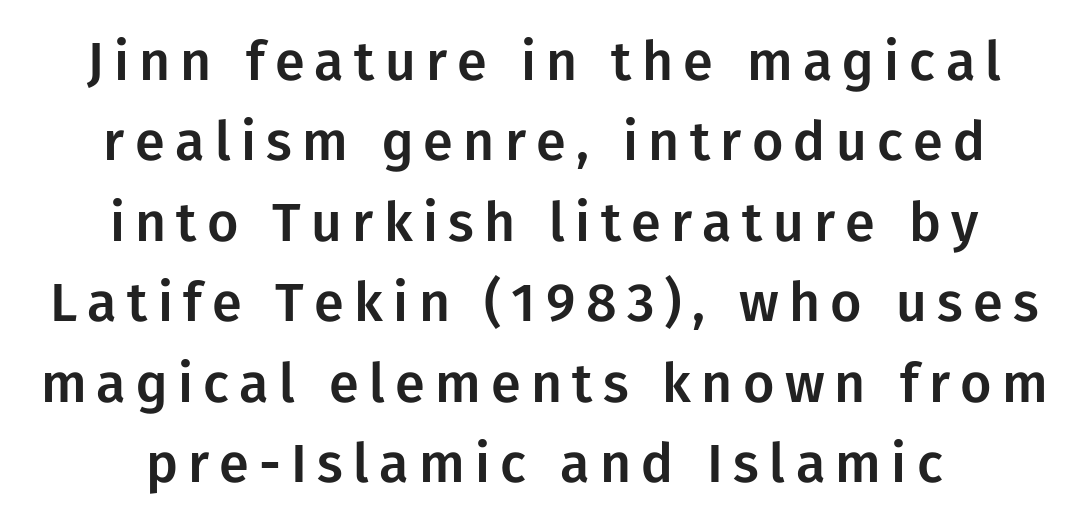
Q: Is the text italic (slanted)? A: No, it is upright.
Q: Is the typeface a serif or a sans-serif typeface? A: Sans-serif.
Q: Is the text underlined? A: No.
Q: How is the paragraph aligned? A: Centered.
Q: Is the spacing between lines tight, normal or loose? A: Normal.
Q: Width (condensed, normal, or wide)? A: Normal.
Q: Stroke contrast? A: Low.
Q: x-height? A: Medium.
Q: Monospaced? A: No.
